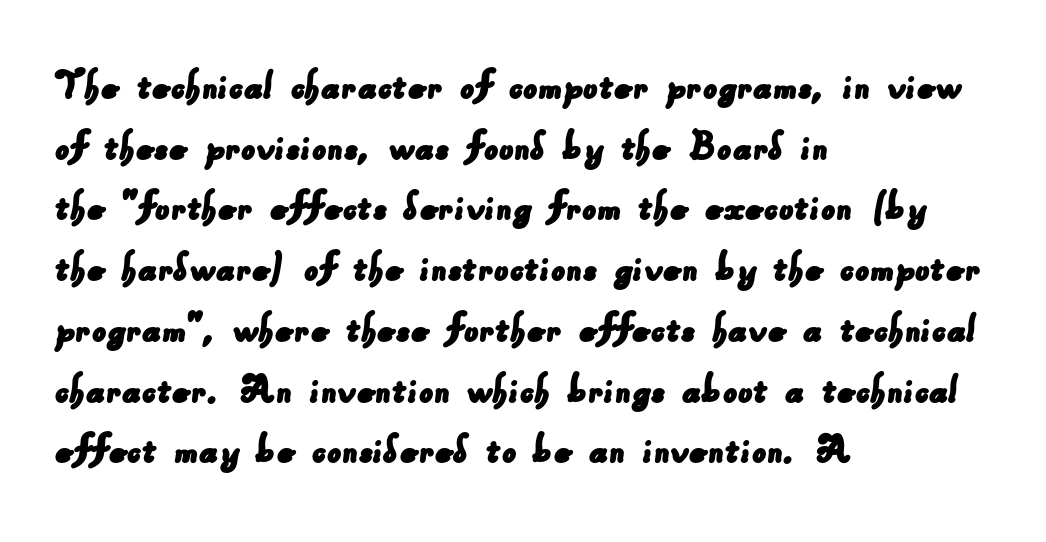
Q: Is the typeface a serif or a sans-serif typeface? A: Sans-serif.
Q: Is the text underlined? A: No.
Q: How is the paragraph aligned? A: Left-aligned.
Q: Is the spacing between letters normal or unusually wide? A: Normal.
Q: Is the spacing between lines tight, normal or loose? A: Normal.
Q: Width (condensed, normal, or wide)? A: Normal.
Q: Stroke contrast? A: Low.
Q: x-height? A: Small.
Q: Monospaced? A: No.
